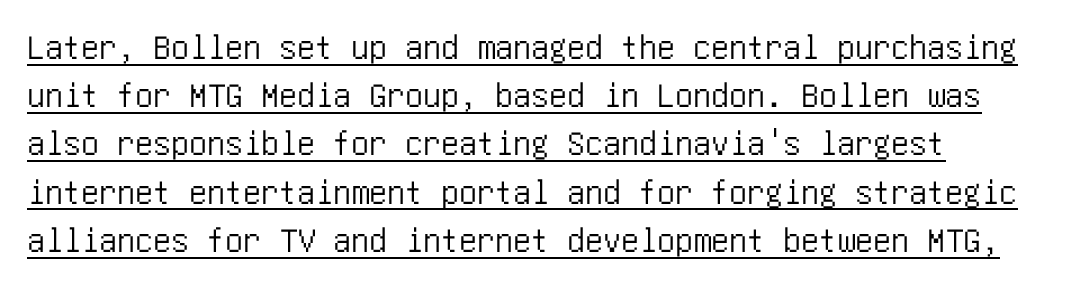
The image shows 36 px condensed sans-serif type, upright; set normal line spacing (1.34x), normal letter spacing, underlined; low stroke contrast and a large x-height.
